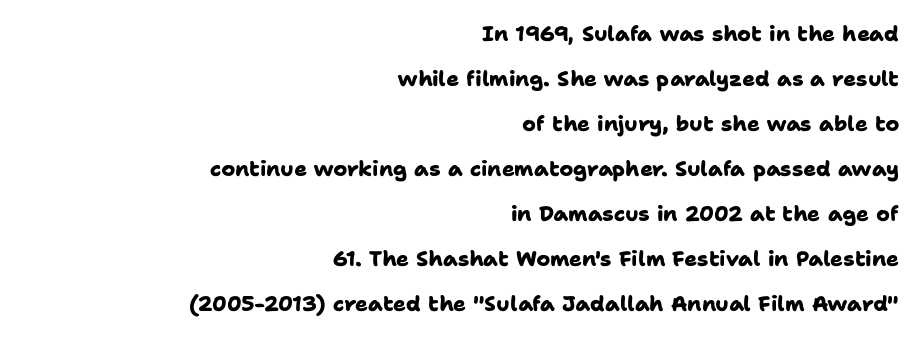
{"bold": "yes", "underline": "no", "align": "right", "line_spacing": "loose", "line_spacing_ratio": 2.14, "letter_spacing": "normal", "letter_spacing_em": 0.0, "glyph_px": 21}
